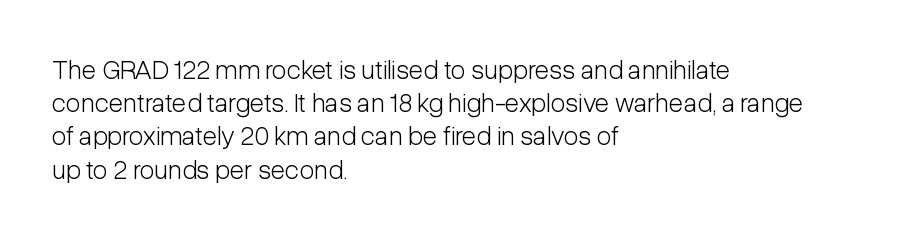
The zone under the glyphs is completely vacant. The passage is arranged the way most books set body copy — flush left. The type sits square on the baseline with zero lean. Weight: in the light-to-regular range. In terms of letterspacing, this is plain default setting.
